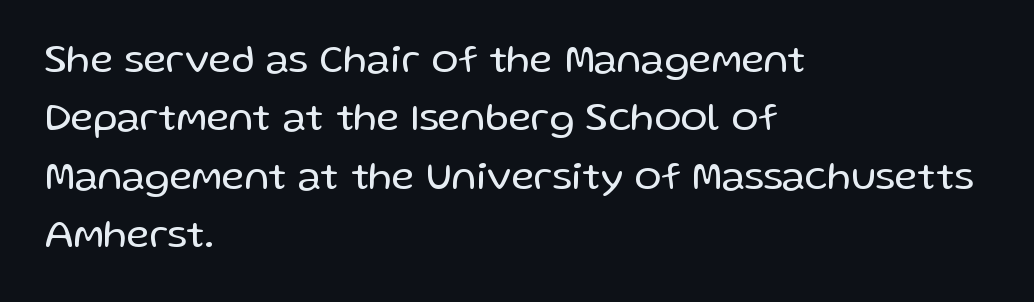
Q: Is the text bold? A: No.
Q: Is the text italic (slanted)? A: No, it is upright.
Q: Is the typeface a serif or a sans-serif typeface? A: Sans-serif.
Q: Is the text underlined? A: No.
Q: How is the paragraph aligned? A: Left-aligned.
Q: Is the spacing between letters normal or unusually wide? A: Normal.
Q: Is the spacing between lines tight, normal or loose? A: Normal.
Q: Width (condensed, normal, or wide)? A: Normal.
Q: Stroke contrast? A: Low.
Q: x-height? A: Medium.
Q: Monospaced? A: No.
